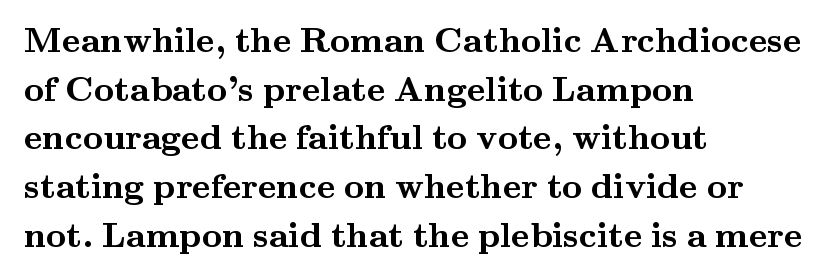
Q: Is the text bold? A: Yes.
Q: Is the text italic (slanted)? A: No, it is upright.
Q: Is the typeface a serif or a sans-serif typeface? A: Serif.
Q: Is the text underlined? A: No.
Q: How is the paragraph aligned? A: Left-aligned.
Q: Is the spacing between letters normal or unusually wide? A: Normal.
Q: Is the spacing between lines tight, normal or loose? A: Normal.
Q: Width (condensed, normal, or wide)? A: Wide.
Q: Stroke contrast? A: Medium.
Q: x-height? A: Small.
Q: Monospaced? A: No.
